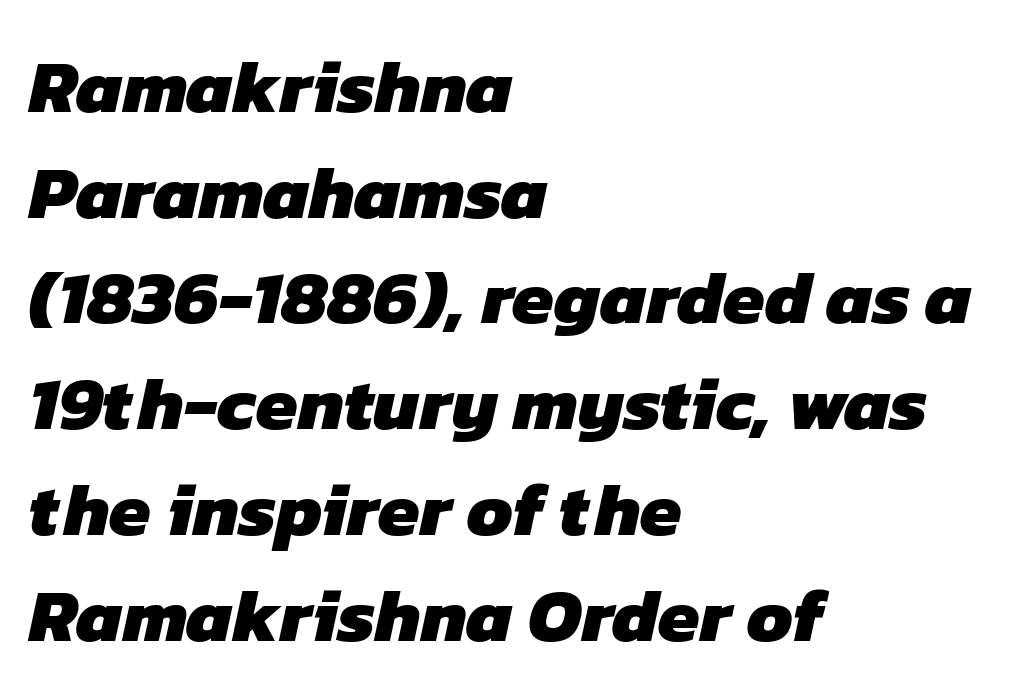
Is this a sans? Yes — the strokes have no serifs. As a designer I'd log this as weight 700, bold. The gaps between neighbouring characters are ordinary and unremarkable. Check the space under the baseline: it is left empty.
